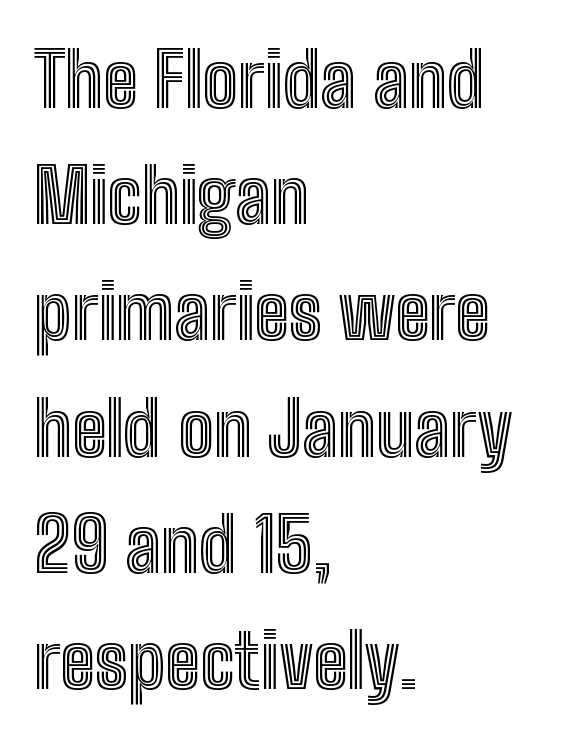
The image shows 75 px condensed type, upright; set left-aligned, normal line spacing (1.55x), normal letter spacing, not underlined; a medium x-height.
